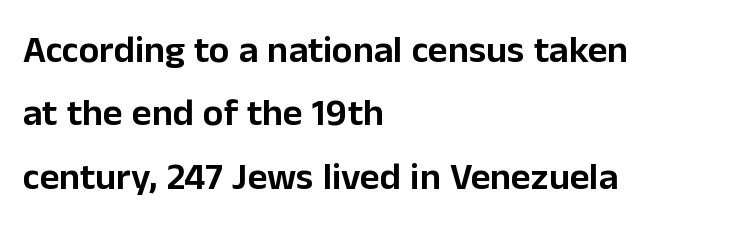
{"serif": "no", "italic": "no", "width": "normal", "stroke_contrast": "low", "x_height": "medium", "monospaced": "no", "underline": "no", "align": "left", "line_spacing": "normal", "line_spacing_ratio": 1.67, "letter_spacing": "normal", "letter_spacing_em": 0.0, "glyph_px": 38}
